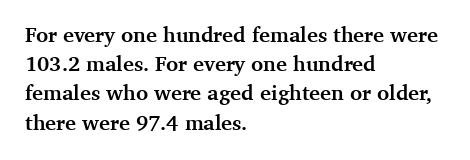
Q: Is the text bold? A: Yes.
Q: Is the text italic (slanted)? A: No, it is upright.
Q: Is the text underlined? A: No.
Q: How is the paragraph aligned? A: Left-aligned.
Q: Is the spacing between letters normal or unusually wide? A: Normal.
Q: Is the spacing between lines tight, normal or loose? A: Normal.
